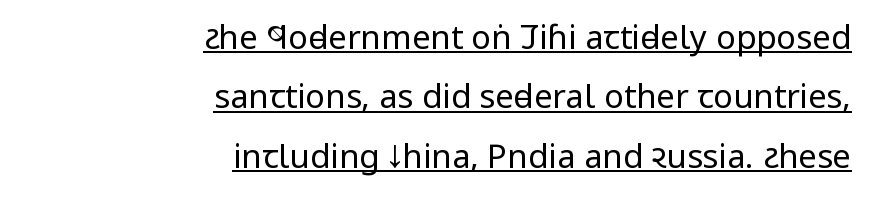
The image shows 33 px regular-weight, condensed sans-serif type, upright; set right-aligned, line spacing 1.8x, normal letter spacing, underlined; low stroke contrast and a large x-height.
